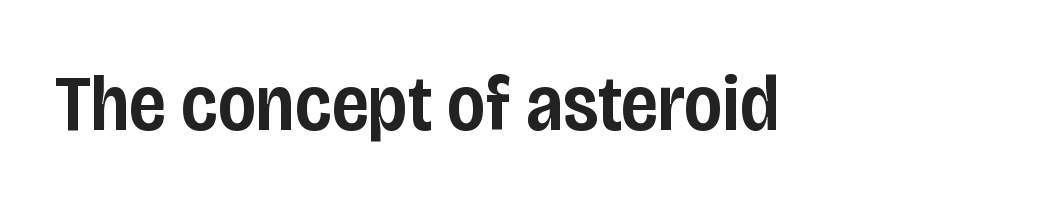
{"serif": "no", "italic": "no", "bold": "semi", "weight": "semibold", "width": "condensed", "stroke_contrast": "low", "x_height": "large", "monospaced": "no", "underline": "no", "letter_spacing": "normal", "letter_spacing_em": 0.0, "glyph_px": 80}
